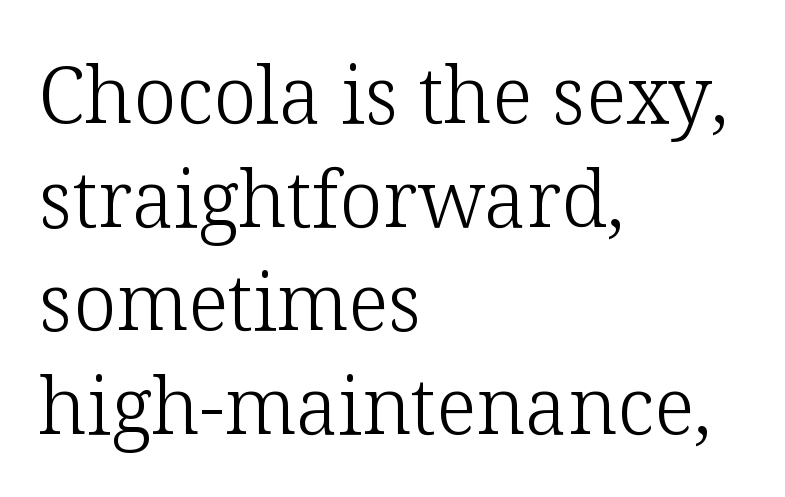
Q: Is the text bold? A: No.
Q: Is the text italic (slanted)? A: No, it is upright.
Q: Is the typeface a serif or a sans-serif typeface? A: Serif.
Q: Is the text underlined? A: No.
Q: How is the paragraph aligned? A: Left-aligned.
Q: Is the spacing between letters normal or unusually wide? A: Normal.
Q: Is the spacing between lines tight, normal or loose? A: Normal.
Q: Width (condensed, normal, or wide)? A: Normal.
Q: Stroke contrast? A: Low.
Q: x-height? A: Medium.
Q: Monospaced? A: No.
